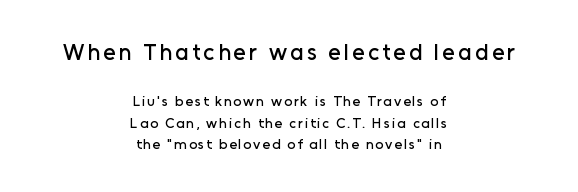
The image shows 23 px text type, upright; set centered, normal line spacing (1.55x), not underlined; the first (top) block is 1.64x larger.
